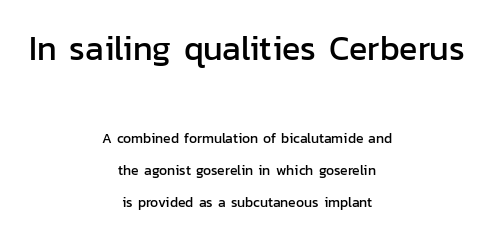
The image shows 34 px sans-serif type, upright; set centered, loose line spacing (2.28x), normal letter spacing, not underlined; the first (top) block is 2.43x larger; low stroke contrast and a medium x-height.
